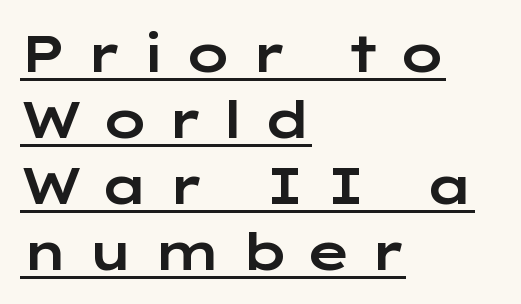
Which margin do the lines hug? The left one — the right edge is uneven. Ordinary non-slanted type is in use. Unlike a traditional serif, this face leaves its strokes unadorned. The rendered words wear a rule along their underside.
